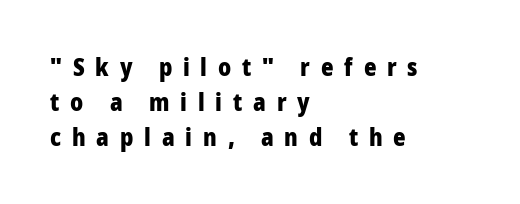
The image shows 24 px bold type, upright; set left-aligned, normal line spacing (1.45x), unusually wide letter spacing (+0.45 em), not underlined.
